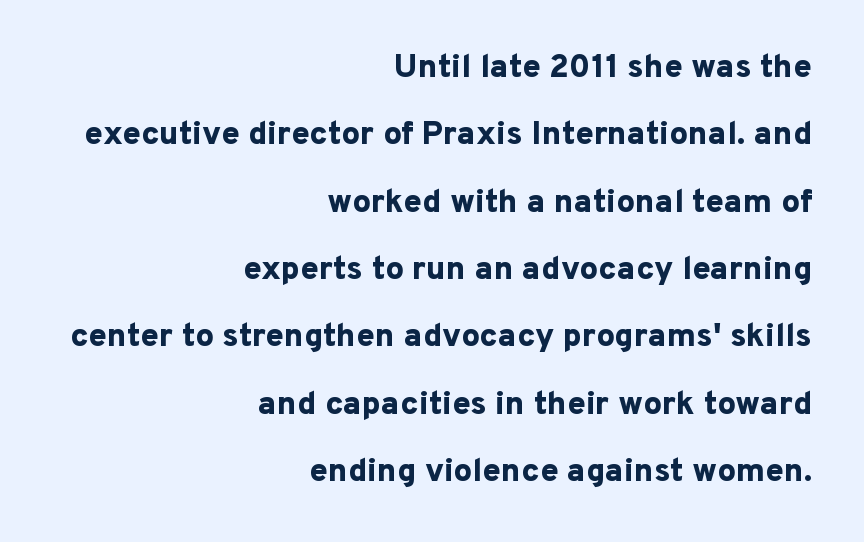
{"serif": "no", "italic": "no", "bold": "yes", "weight": "bold", "width": "normal", "stroke_contrast": "low", "x_height": "medium", "monospaced": "no", "underline": "no", "align": "right", "line_spacing": "loose", "line_spacing_ratio": 2.04, "letter_spacing": "normal", "letter_spacing_em": 0.0, "glyph_px": 33}
